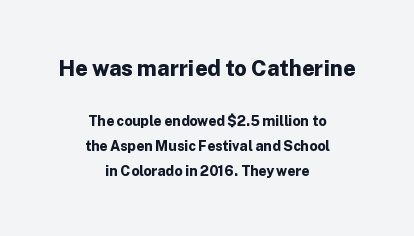
Two sizes are in play, and the larger belongs to the first block. These lines keep a tight, regular rhythm from letter to letter. The strip under each line holds only bare page. Pretty heavy lettering here — definitely bold. The text block is weighted toward neither margin, spreading evenly from the middle. In terms of posture, this sample is upright.
